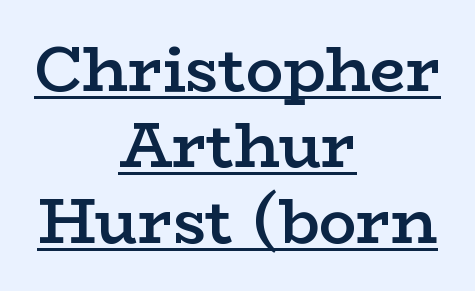
{"serif": "yes", "italic": "no", "bold": "semi", "weight": "semibold", "width": "wide", "stroke_contrast": "low", "x_height": "medium", "monospaced": "no", "underline": "yes", "align": "center", "line_spacing_ratio": 1.21, "letter_spacing": "normal", "letter_spacing_em": 0.0, "glyph_px": 63}
